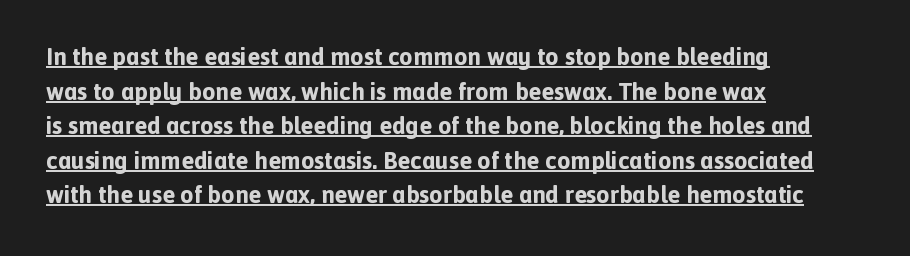
Q: Is the text bold? A: Yes.
Q: Is the text italic (slanted)? A: No, it is upright.
Q: Is the text underlined? A: Yes.
Q: How is the paragraph aligned? A: Left-aligned.
Q: Is the spacing between letters normal or unusually wide? A: Normal.
Q: Is the spacing between lines tight, normal or loose? A: Normal.
